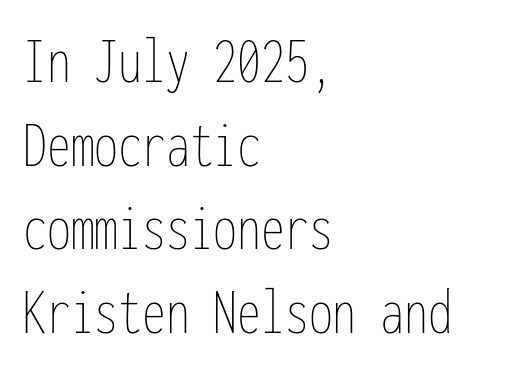
The image shows 68 px thin, condensed type, upright, monospaced; set left-aligned, line spacing 1.23x, normal letter spacing, not underlined; low stroke contrast and a medium x-height.
